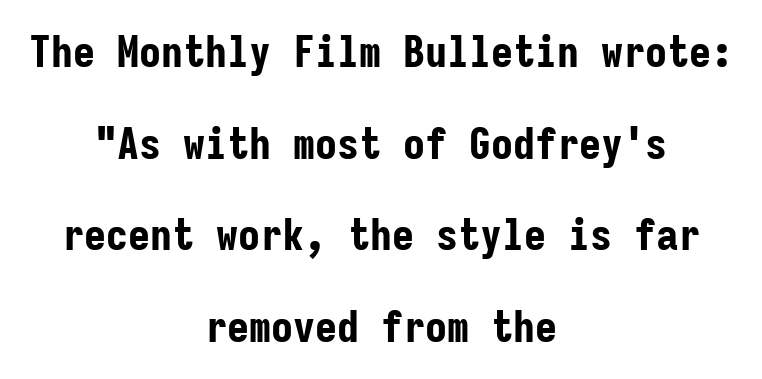
The image shows 44 px bold, condensed sans-serif type, upright, monospaced; set centered, loose line spacing (2.08x), normal letter spacing, not underlined; low stroke contrast and a medium x-height.
